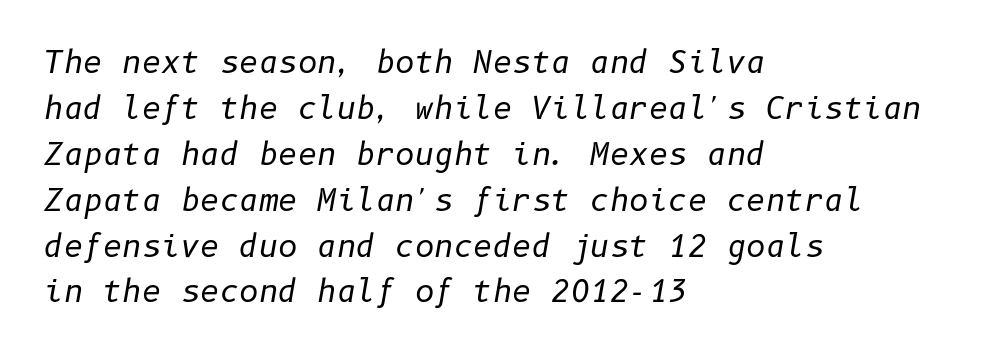
This rendering features lettering with no underline. The rendering keeps characters at their native spacing. The vertical gap from one line to the next is medium. The paragraph shown leans on its left margin. The cut favours lightness, reaching ordinary text weight at its darkest.
